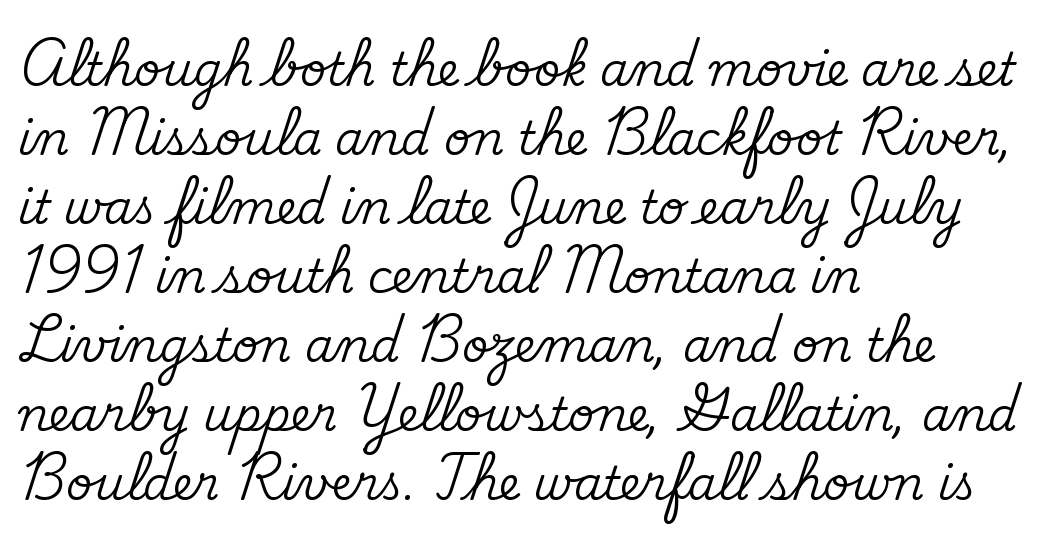
The image shows 46 px text type; set left-aligned, normal line spacing (1.5x), normal letter spacing, not underlined; medium stroke contrast and a small x-height.
